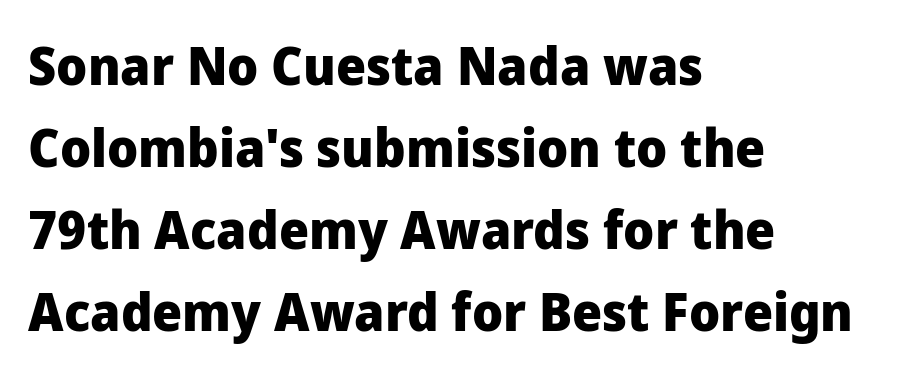
{"serif": "no", "italic": "no", "bold": "yes", "weight": "heavy", "width": "normal", "stroke_contrast": "low", "x_height": "medium", "monospaced": "no", "underline": "no", "align": "left", "line_spacing": "normal", "line_spacing_ratio": 1.55, "letter_spacing": "normal", "letter_spacing_em": 0.0, "glyph_px": 53}
